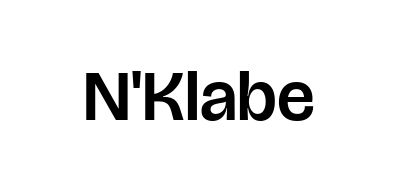
Q: Is the text italic (slanted)? A: No, it is upright.
Q: Is the typeface a serif or a sans-serif typeface? A: Sans-serif.
Q: Is the text underlined? A: No.
Q: Is the spacing between letters normal or unusually wide? A: Normal.
Q: Width (condensed, normal, or wide)? A: Normal.
Q: Stroke contrast? A: Low.
Q: x-height? A: Large.
Q: Monospaced? A: No.
